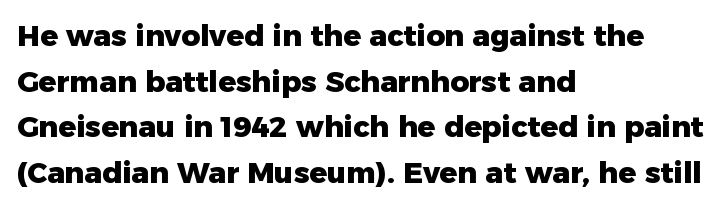
The image shows 29 px heavy sans-serif type, upright; set left-aligned, normal line spacing (1.57x), normal letter spacing, not underlined; low stroke contrast and a medium x-height.
